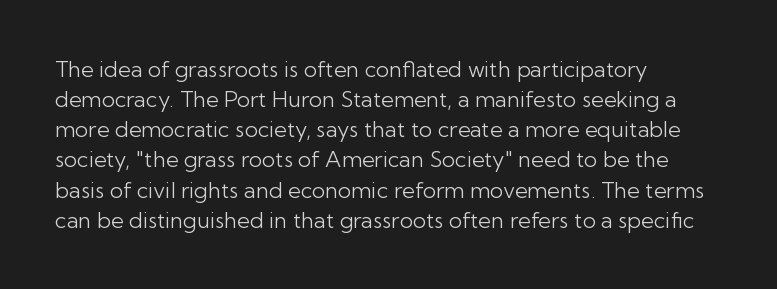
The image shows 22 px text type, upright; set left-aligned, normal line spacing (1.37x), normal letter spacing, not underlined.
